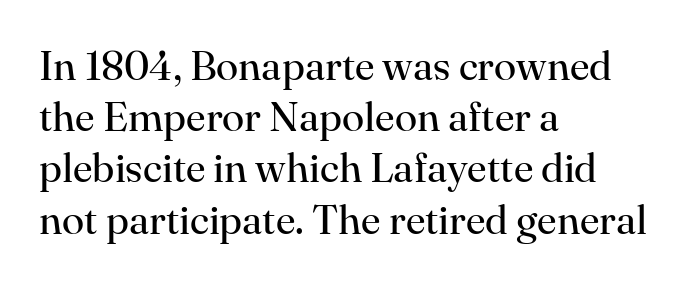
{"serif": "yes", "italic": "no", "bold": "no", "weight": "regular", "width": "normal", "stroke_contrast": "high", "x_height": "small", "monospaced": "no", "underline": "no", "align": "left", "line_spacing": "normal", "line_spacing_ratio": 1.25, "letter_spacing": "normal", "letter_spacing_em": 0.0, "glyph_px": 41}
